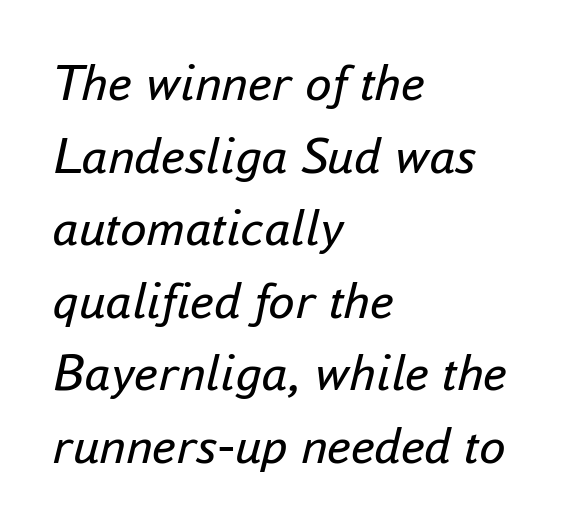
{"italic": "yes", "lean": "right", "slant_degrees": 16, "bold": "no", "weight": "regular", "width": "normal", "stroke_contrast": "low", "x_height": "small", "monospaced": "no", "underline": "no", "align": "left", "line_spacing": "normal", "line_spacing_ratio": 1.37, "letter_spacing": "normal", "letter_spacing_em": 0.0, "glyph_px": 53}
